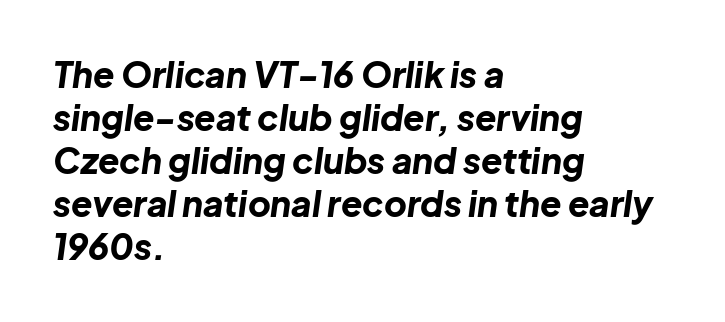
Q: Is the text bold? A: Yes.
Q: Is the text italic (slanted)? A: Yes, it leans right by about 8 degrees.
Q: Is the text underlined? A: No.
Q: How is the paragraph aligned? A: Left-aligned.
Q: Is the spacing between letters normal or unusually wide? A: Normal.
Q: Width (condensed, normal, or wide)? A: Normal.
Q: Stroke contrast? A: Low.
Q: x-height? A: Medium.
Q: Monospaced? A: No.
